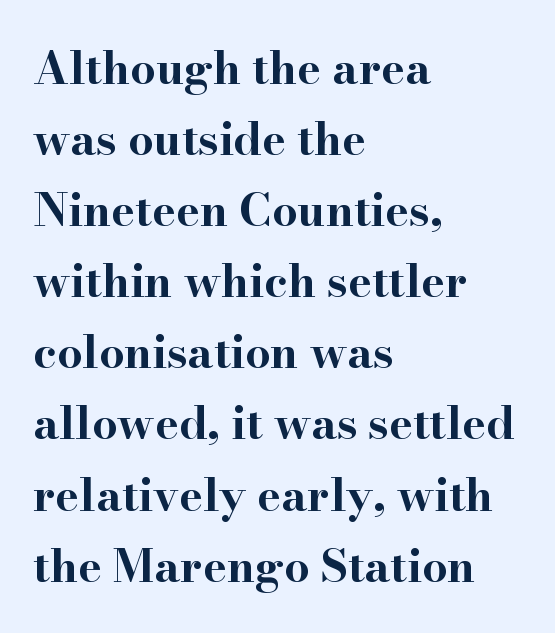
The image shows 45 px bold, wide serif type, upright; set left-aligned, normal line spacing (1.58x), normal letter spacing, not underlined; high stroke contrast and a small x-height.
